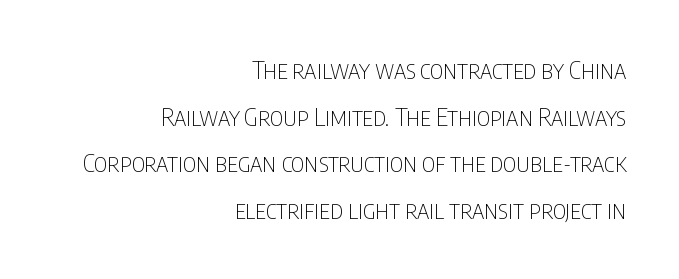
The image shows 25 px text type, upright; set right-aligned, line spacing 1.87x, normal letter spacing, not underlined.
